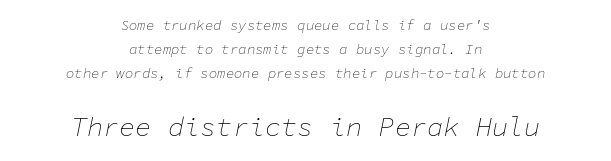
{"italic": "yes", "lean": "right", "slant_degrees": 11, "bold": "no", "underline": "no", "align": "center", "line_spacing_ratio": 1.71, "letter_spacing": "normal", "letter_spacing_em": 0.0, "larger_block": "second", "size_ratio": 1.93, "glyph_px": 27}
